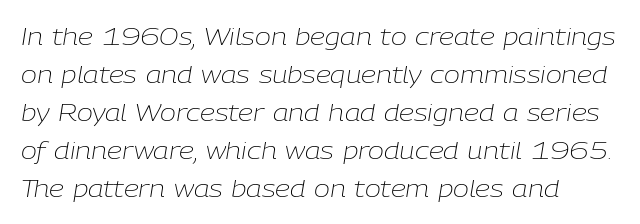
Q: Is the text bold? A: No.
Q: Is the text italic (slanted)? A: Yes, it leans right by about 9 degrees.
Q: Is the text underlined? A: No.
Q: How is the paragraph aligned? A: Left-aligned.
Q: Is the spacing between letters normal or unusually wide? A: Normal.
Q: Is the spacing between lines tight, normal or loose? A: Normal.
